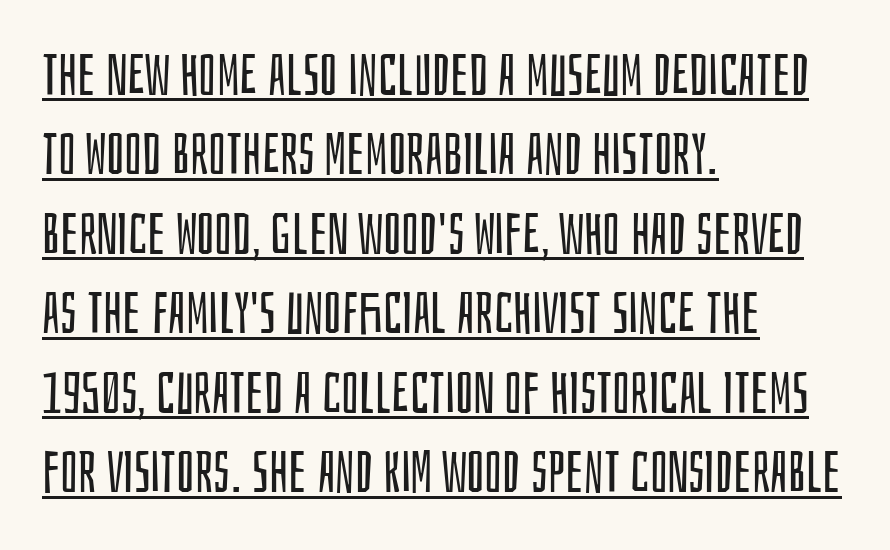
Is this a fixed-width face? No — the glyphs have proportional, varying widths. The cut favours lightness, reaching ordinary text weight at its darkest. Regarding serifs, this sample does without them. Characters remain perfectly vertical along every line. Quick note: interline space is typical. All the whitespace from short lines collects on the right.
